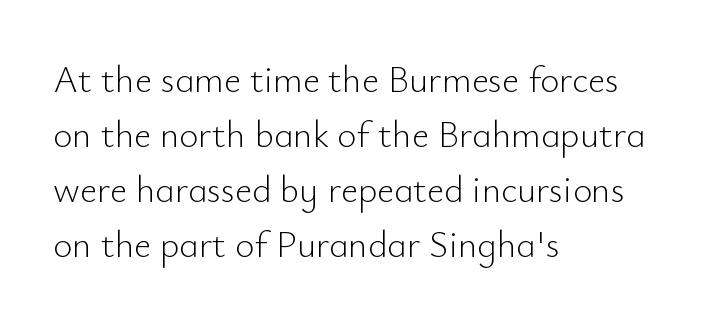
Nobody touched the tracking dial on this one. Designer's note — italics off, roman on. Are there feet on the stems? There aren't — it's a sans. Honestly, the row spacing looks completely unremarkable. Unmarked baselines from the first word to the last.
